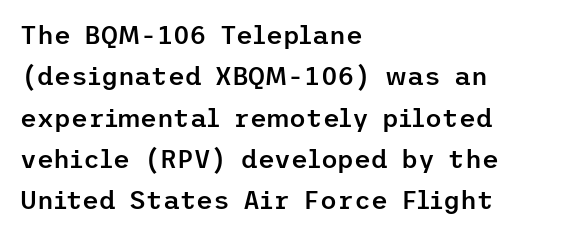
{"italic": "no", "bold": "semi", "underline": "no", "align": "left", "line_spacing": "normal", "line_spacing_ratio": 1.59, "letter_spacing": "normal", "letter_spacing_em": 0.0, "glyph_px": 26}
